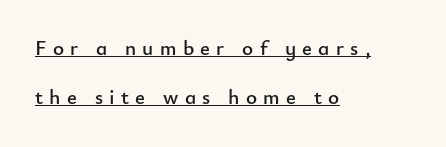
Spacing between characters has been opened up far beyond the box default. The font's upright variant was chosen for this text. Notice how a bar underscores the lettering throughout. These lines stack with their left ends in a neat column.
